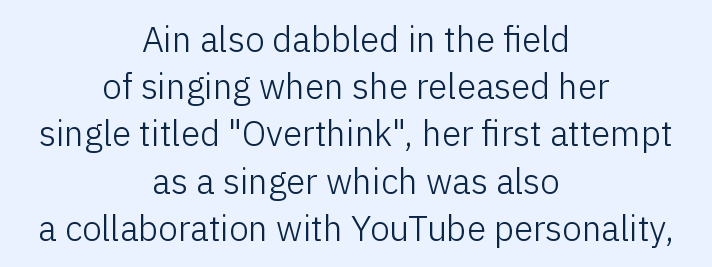
If you folded the block vertically in half, each line would mirror itself in length. Decoration check: the copy has no underline. Bold? No — there's no thickening of the strokes. Spacing between characters is what you'd get straight out of the box.
